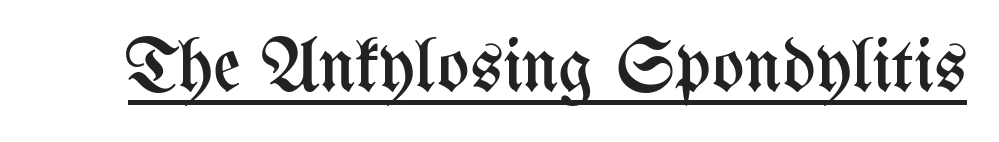
The sample's only ornament is a line tracing under the words. You could not count columns in this text — the font is proportionally spaced. The typesetting does not lean heavy: it is not bold. Students, note that the glyphs here touch the page at normal intervals.
